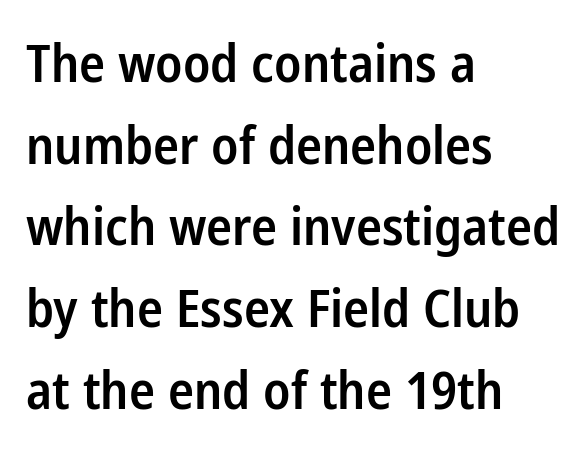
The image shows 52 px semibold, condensed sans-serif type, upright; set left-aligned, normal line spacing (1.57x), normal letter spacing, not underlined; low stroke contrast and a medium x-height.
